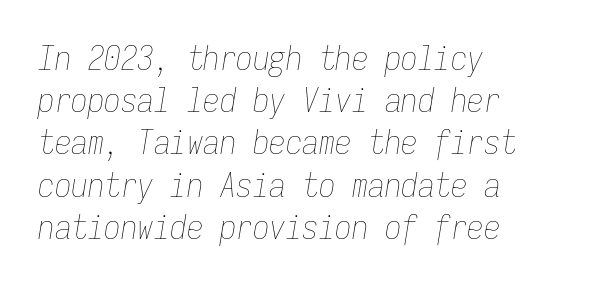
The passage shown stacks its lines at a standard gap. Slanted lettering throughout. Each row of text sits above clean, open space. Tracking here is standard; glyphs follow each other at the usual distance.
